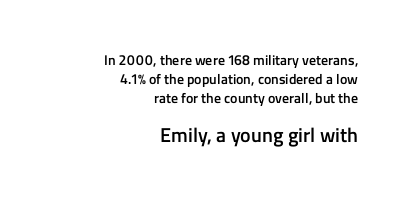
Block two is the big one; block one sits smaller above it. The strokes are fattened partway — semibold, not bold. A bare baseline throughout the passage. Leading matches the norm, producing a regular column. The text block is weighted toward the right margin, trailing off unevenly leftward.
